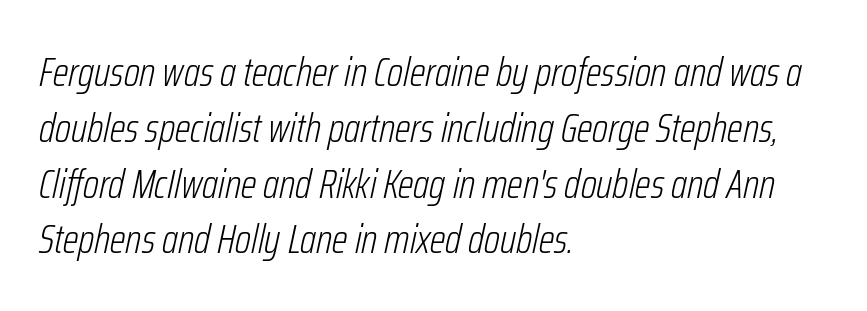
The image shows 41 px light, condensed type, italic (leaning right); set left-aligned, normal line spacing (1.36x), normal letter spacing, not underlined; low stroke contrast and a medium x-height.
